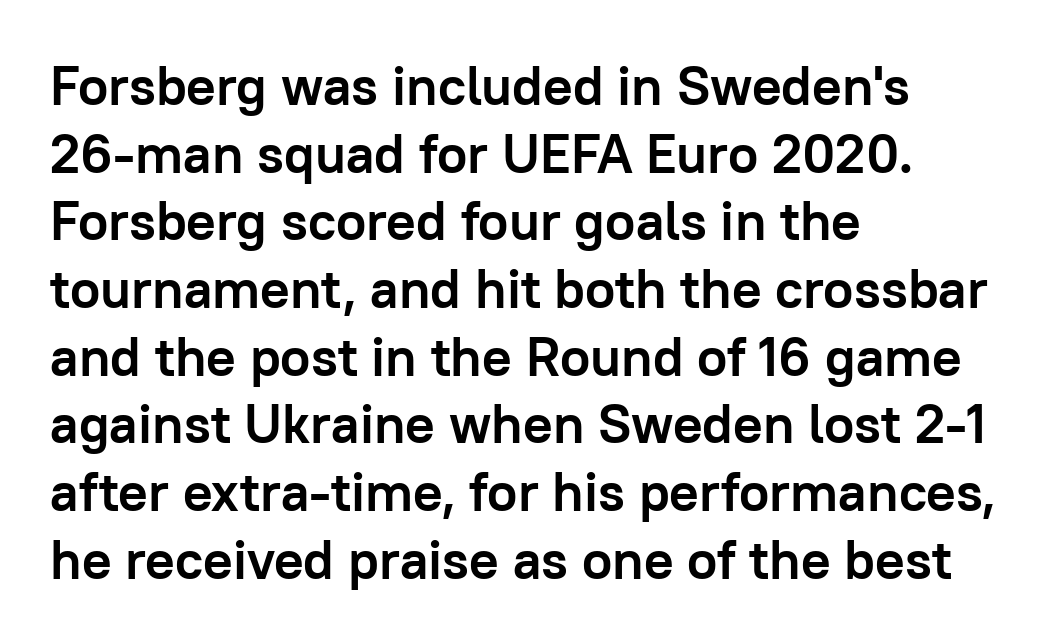
The text was rendered using a sans face with plain stroke endings. Honestly, the letter spacing is just normal — you wouldn't notice it. Posture: upright roman. In terms of weight, the rendering is a true, heavy bold.
